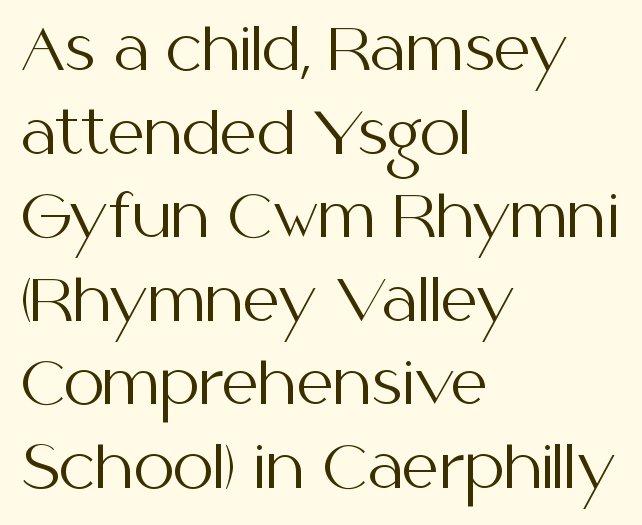
{"serif": "no", "italic": "no", "bold": "no", "weight": "regular", "width": "normal", "stroke_contrast": "medium", "x_height": "medium", "monospaced": "no", "underline": "no", "align": "left", "line_spacing": "normal", "line_spacing_ratio": 1.44, "letter_spacing": "normal", "letter_spacing_em": 0.0, "glyph_px": 58}
